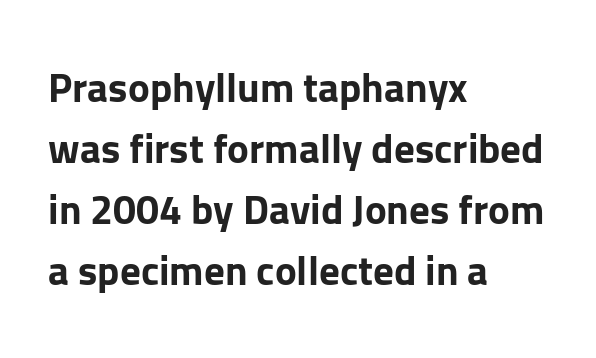
Only glyphs here, with clear space below each row. Baseline-to-baseline distance is the conventional proportion of letter height. This sample uses a sans-serif face. How heavy is the stroke? Heavy — this is a bold. Think of a printed novel: that variable character pitch is what you see here.
